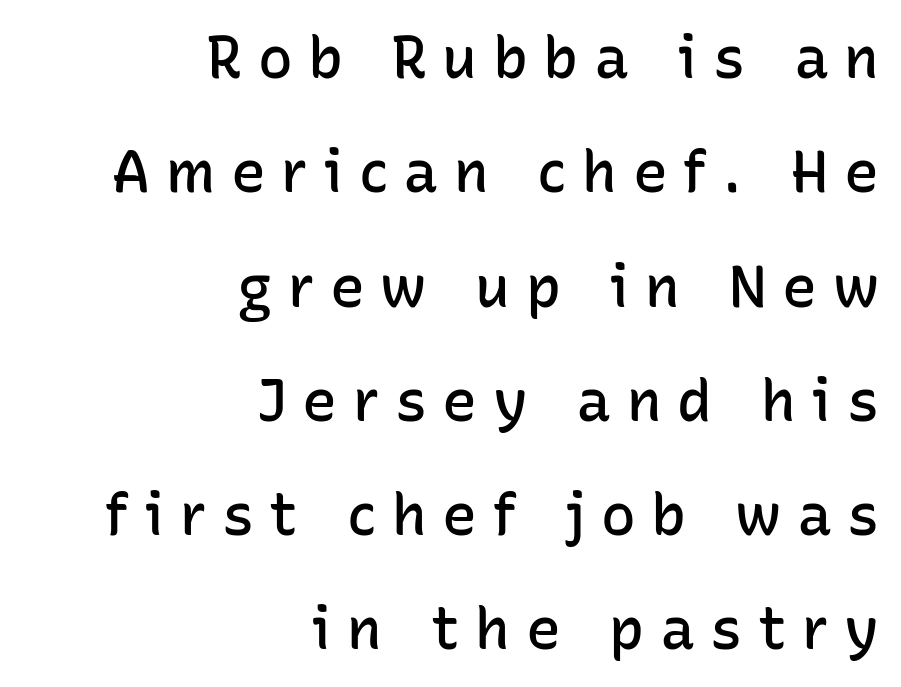
{"serif": "no", "italic": "no", "bold": "semi", "weight": "semibold", "width": "normal", "stroke_contrast": "low", "x_height": "medium", "monospaced": "no", "underline": "no", "align": "right", "line_spacing": "loose", "line_spacing_ratio": 1.97, "letter_spacing": "wide", "letter_spacing_em": 0.27, "glyph_px": 58}
